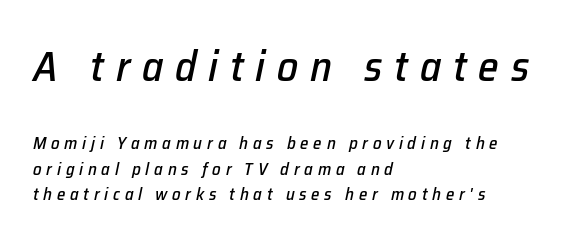
Q: Is the text italic (slanted)? A: Yes, it leans right by about 12 degrees.
Q: Is the text underlined? A: No.
Q: How is the paragraph aligned? A: Left-aligned.
Q: Is the spacing between letters normal or unusually wide? A: Unusually wide.
Q: Is the spacing between lines tight, normal or loose? A: Normal.
Q: Which block of text is set in a larger size, the first (top) or the second (bottom)? A: The first (top) one.
Q: Width (condensed, normal, or wide)? A: Normal.
Q: Stroke contrast? A: Low.
Q: x-height? A: Medium.
Q: Monospaced? A: No.
